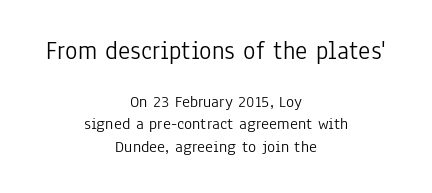
Q: Is the text bold? A: No.
Q: Is the text italic (slanted)? A: No, it is upright.
Q: Is the text underlined? A: No.
Q: How is the paragraph aligned? A: Centered.
Q: Is the spacing between letters normal or unusually wide? A: Normal.
Q: Is the spacing between lines tight, normal or loose? A: Normal.
Q: Which block of text is set in a larger size, the first (top) or the second (bottom)? A: The first (top) one.
